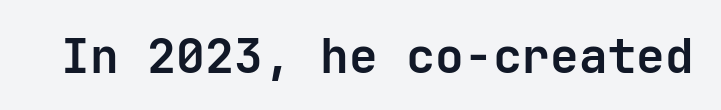
The image shows 48 px semibold sans-serif type, upright; set normal letter spacing, not underlined; low stroke contrast and a medium x-height.
